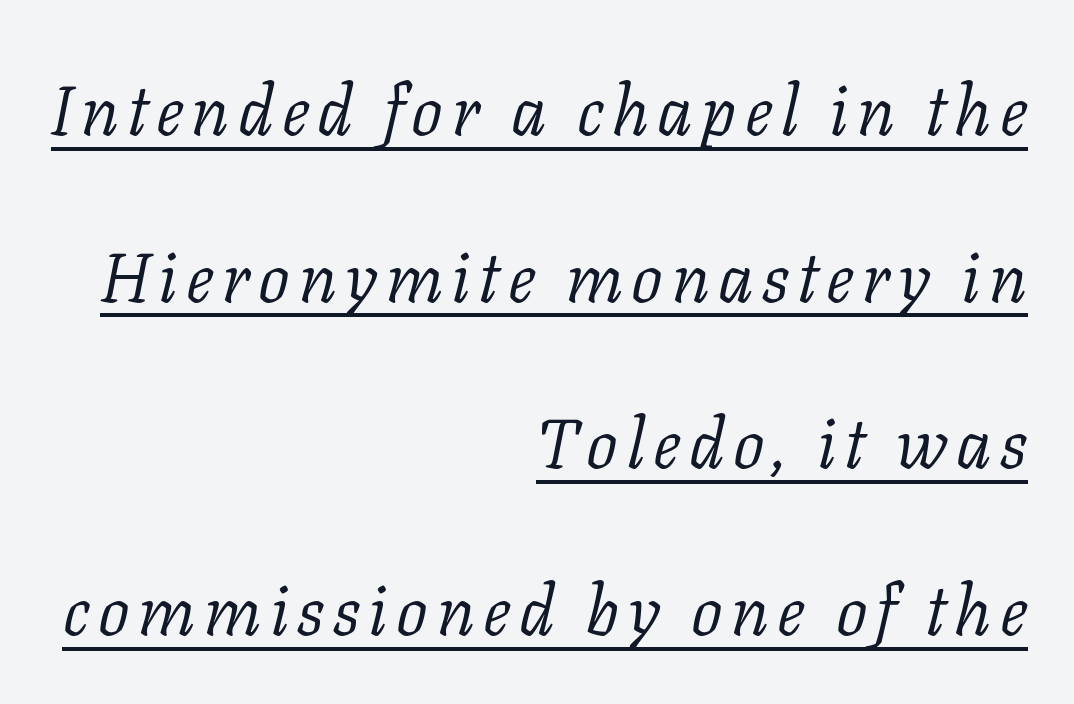
Q: Is the text bold? A: No.
Q: Is the text italic (slanted)? A: Yes, it leans right by about 11 degrees.
Q: Is the typeface a serif or a sans-serif typeface? A: Serif.
Q: Is the text underlined? A: Yes.
Q: How is the paragraph aligned? A: Right-aligned.
Q: Is the spacing between lines tight, normal or loose? A: Loose.
Q: Width (condensed, normal, or wide)? A: Normal.
Q: Stroke contrast? A: Low.
Q: x-height? A: Medium.
Q: Monospaced? A: No.
